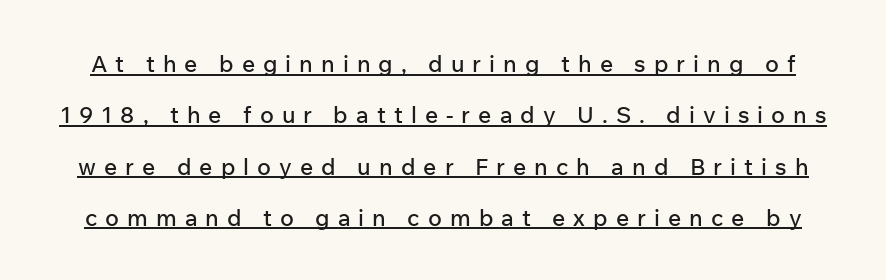
This is underlined copy, the kind a proofreader might mark for attention. You could only call the tracking loose — the letters float apart. Vertical strokes here are truly vertical. The designer dialed line spacing up above the default.
